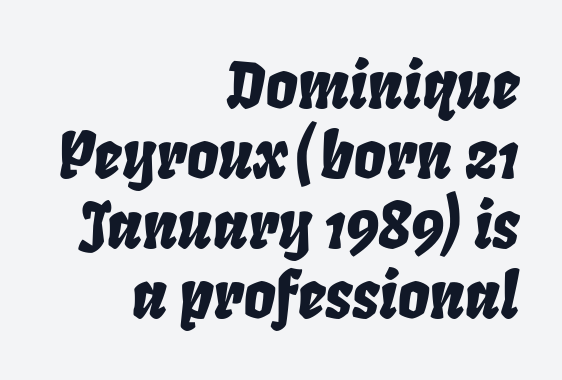
The image shows 63 px condensed type, italic (leaning right); set right-aligned, tight line spacing (1.11x), normal letter spacing, not underlined; low stroke contrast and a large x-height.
